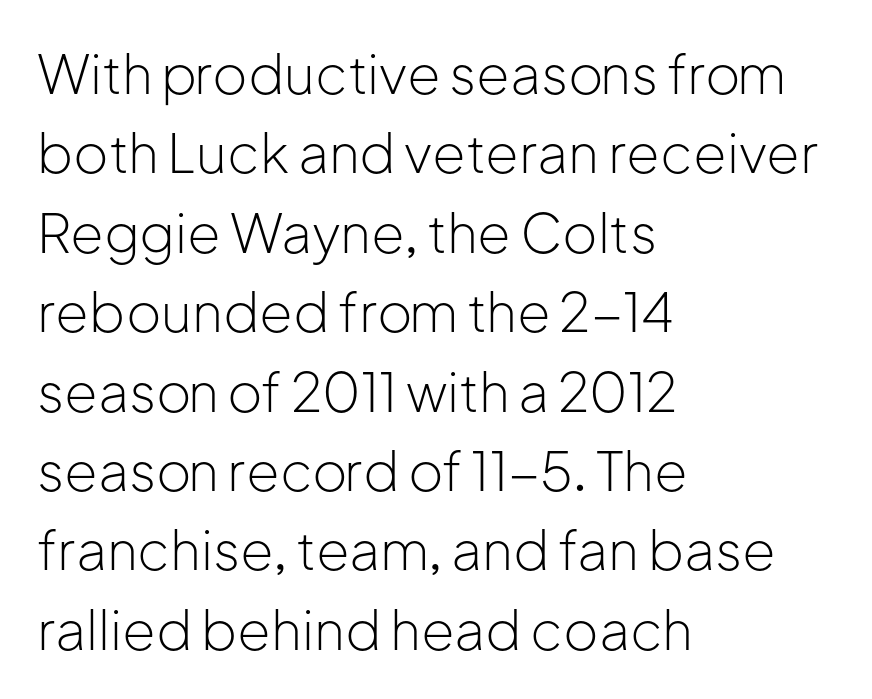
{"serif": "no", "italic": "no", "bold": "no", "weight": "light", "width": "normal", "stroke_contrast": "low", "x_height": "medium", "monospaced": "no", "underline": "no", "align": "left", "line_spacing": "normal", "line_spacing_ratio": 1.47, "letter_spacing": "normal", "letter_spacing_em": 0.0, "glyph_px": 54}
